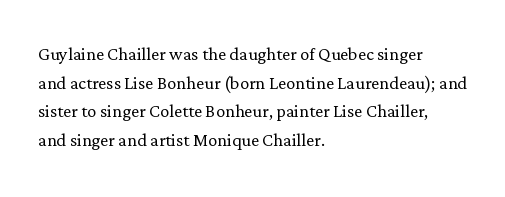
Q: Is the text bold? A: No.
Q: Is the text italic (slanted)? A: No, it is upright.
Q: Is the text underlined? A: No.
Q: How is the paragraph aligned? A: Left-aligned.
Q: Is the spacing between letters normal or unusually wide? A: Normal.
Q: Is the spacing between lines tight, normal or loose? A: Normal.
